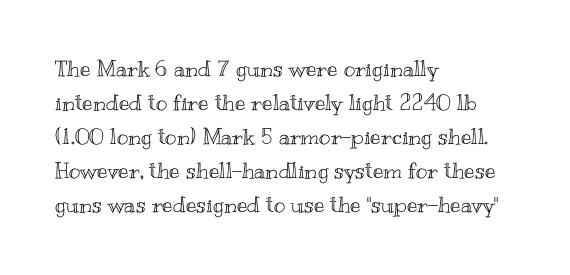
Q: Is the text italic (slanted)? A: No, it is upright.
Q: Is the text underlined? A: No.
Q: How is the paragraph aligned? A: Left-aligned.
Q: Is the spacing between letters normal or unusually wide? A: Normal.
Q: Is the spacing between lines tight, normal or loose? A: Normal.
